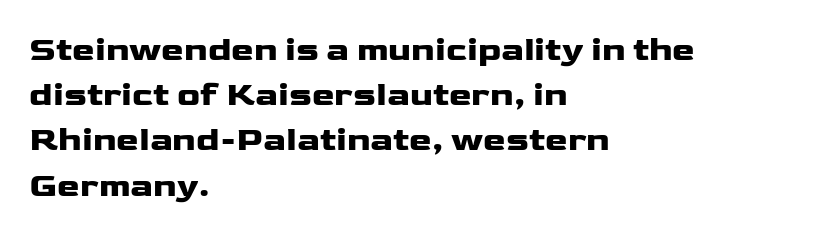
{"serif": "no", "italic": "no", "bold": "yes", "weight": "heavy", "width": "wide", "stroke_contrast": "low", "x_height": "medium", "monospaced": "no", "underline": "no", "align": "left", "line_spacing": "normal", "line_spacing_ratio": 1.33, "letter_spacing": "normal", "letter_spacing_em": 0.0, "glyph_px": 34}
